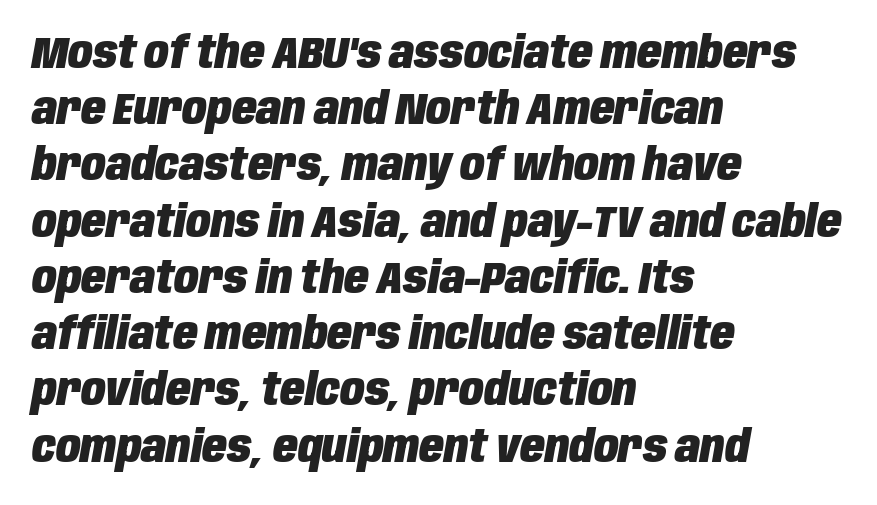
{"italic": "yes", "lean": "right", "slant_degrees": 10, "bold": "yes", "weight": "heavy", "width": "condensed", "stroke_contrast": "low", "x_height": "large", "monospaced": "no", "underline": "no", "align": "left", "line_spacing": "normal", "line_spacing_ratio": 1.25, "letter_spacing": "normal", "letter_spacing_em": 0.0, "glyph_px": 45}
